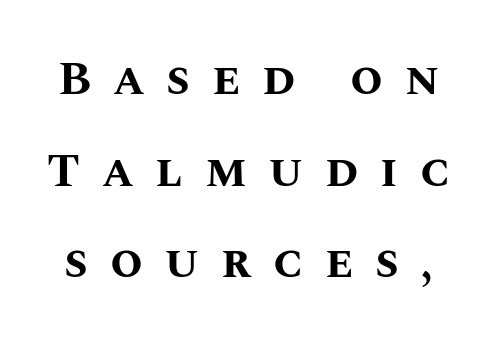
Bold? Absolutely — the strokes are thick and heavy. Loosely led — the rows are spread out. Each row of text sits above clean, open space. Designer's note — italics off, roman on. The horizontal fit of the characters is loose and conspicuously gappy.
